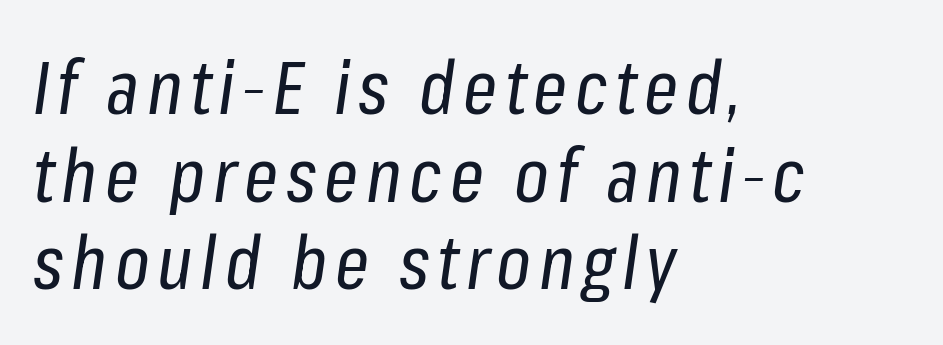
The image shows 75 px regular-weight, condensed type, italic (leaning right); set left-aligned, line spacing 1.17x, not underlined; low stroke contrast and a medium x-height.
